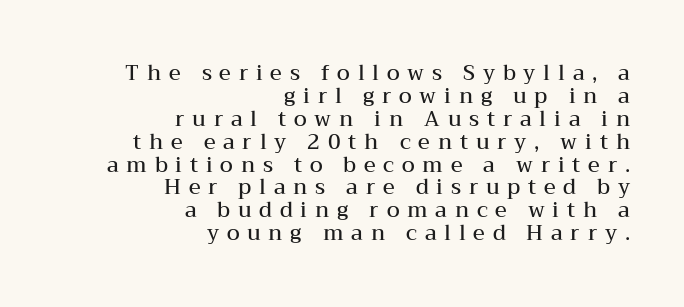
Q: Is the text bold? A: Semi-bold.
Q: Is the text italic (slanted)? A: No, it is upright.
Q: Is the text underlined? A: No.
Q: How is the paragraph aligned? A: Right-aligned.
Q: Is the spacing between letters normal or unusually wide? A: Unusually wide.
Q: Is the spacing between lines tight, normal or loose? A: Tight.
